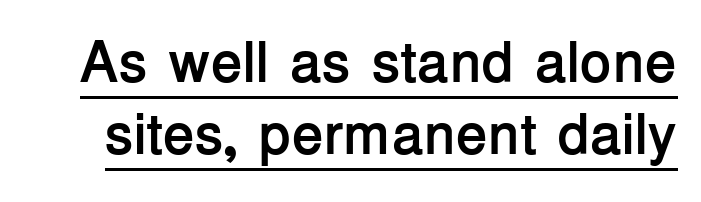
The image shows 58 px semibold sans-serif type, upright; set line spacing 1.24x, normal letter spacing, underlined; low stroke contrast and a medium x-height.
